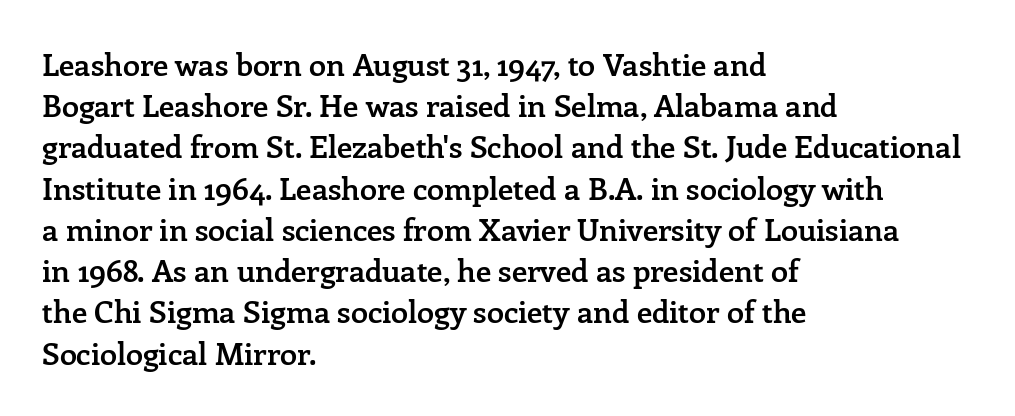
{"serif": "yes", "italic": "no", "bold": "semi", "weight": "semibold", "width": "normal", "stroke_contrast": "low", "x_height": "medium", "monospaced": "no", "underline": "no", "align": "left", "line_spacing": "normal", "line_spacing_ratio": 1.33, "letter_spacing": "normal", "letter_spacing_em": 0.0, "glyph_px": 31}
